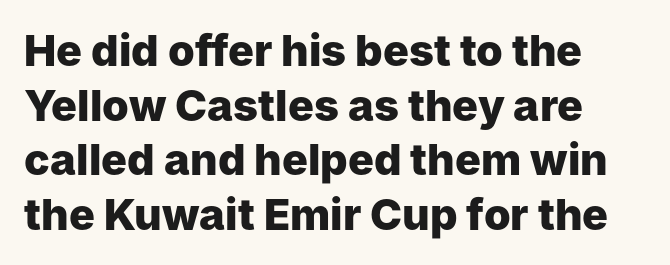
Q: Is the text bold? A: Yes.
Q: Is the text italic (slanted)? A: No, it is upright.
Q: Is the typeface a serif or a sans-serif typeface? A: Sans-serif.
Q: Is the text underlined? A: No.
Q: How is the paragraph aligned? A: Left-aligned.
Q: Is the spacing between letters normal or unusually wide? A: Normal.
Q: Is the spacing between lines tight, normal or loose? A: Normal.
Q: Width (condensed, normal, or wide)? A: Normal.
Q: Stroke contrast? A: Low.
Q: x-height? A: Medium.
Q: Monospaced? A: No.
